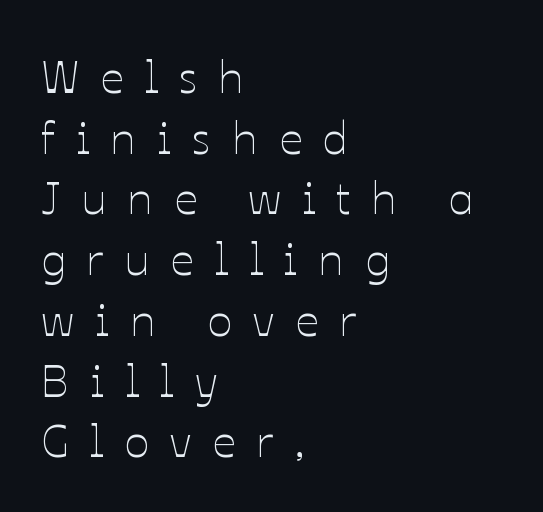
The image shows 46 px thin type, upright; set left-aligned, normal line spacing (1.32x), unusually wide letter spacing (+0.45 em), not underlined; low stroke contrast and a medium x-height.
